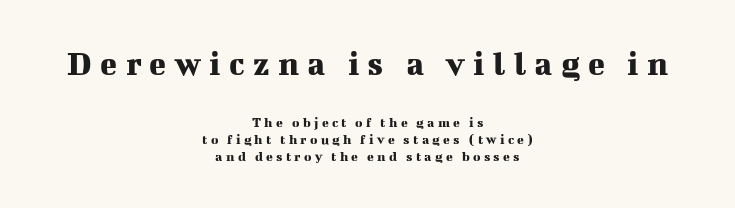
Q: Is the text italic (slanted)? A: No, it is upright.
Q: Is the typeface a serif or a sans-serif typeface? A: Serif.
Q: Is the text underlined? A: No.
Q: How is the paragraph aligned? A: Centered.
Q: Is the spacing between letters normal or unusually wide? A: Unusually wide.
Q: Which block of text is set in a larger size, the first (top) or the second (bottom)? A: The first (top) one.
Q: Width (condensed, normal, or wide)? A: Normal.
Q: Stroke contrast? A: Medium.
Q: x-height? A: Medium.
Q: Monospaced? A: No.
